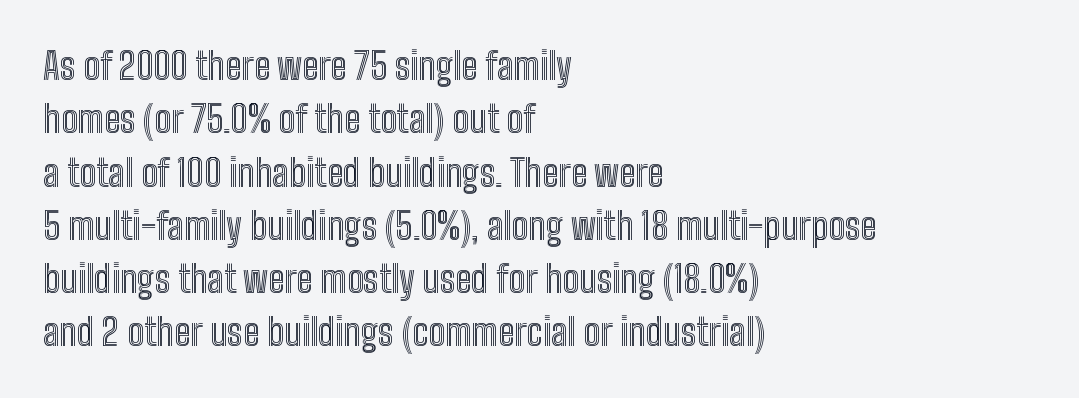
The image shows 37 px condensed type, upright; set left-aligned, normal line spacing (1.44x), normal letter spacing, not underlined; a medium x-height.
